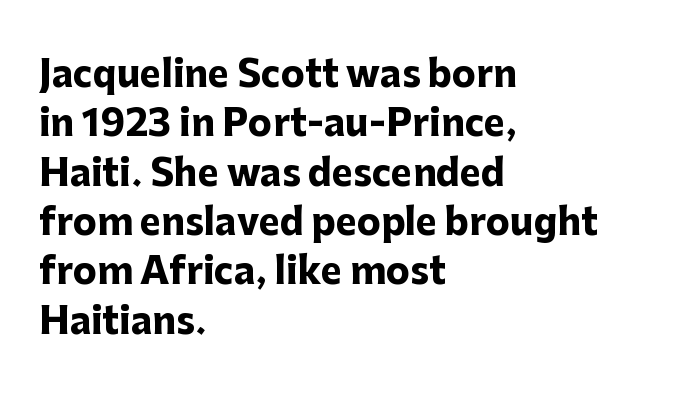
The image shows 36 px heavy sans-serif type, upright; set left-aligned, normal line spacing (1.37x), normal letter spacing, not underlined; low stroke contrast and a medium x-height.
